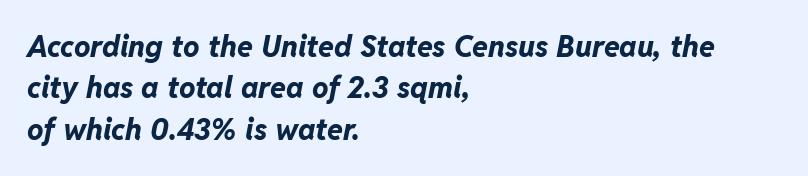
{"italic": "yes", "lean": "right", "slant_degrees": 11, "bold": "yes", "weight": "bold", "width": "normal", "stroke_contrast": "low", "x_height": "medium", "monospaced": "no", "underline": "no", "align": "left", "line_spacing": "normal", "line_spacing_ratio": 1.43, "letter_spacing": "normal", "letter_spacing_em": 0.0, "glyph_px": 29}
